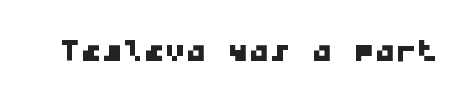
The image shows 42 px wide sans-serif type, monospaced; set normal letter spacing, not underlined; low stroke contrast and a medium x-height.
